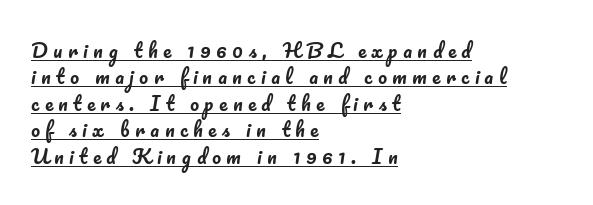
{"underline": "yes", "align": "left", "line_spacing": "normal", "line_spacing_ratio": 1.32, "letter_spacing": "wide", "letter_spacing_em": 0.27, "glyph_px": 20}
